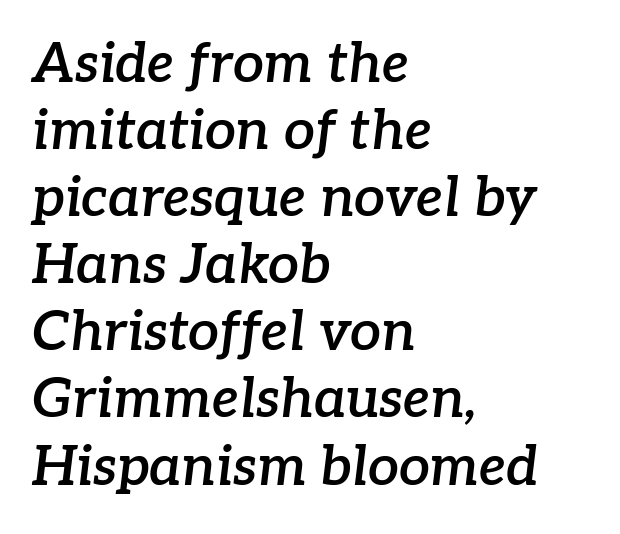
Q: Is the text bold? A: Semi-bold.
Q: Is the text italic (slanted)? A: Yes, it leans right by about 7 degrees.
Q: Is the typeface a serif or a sans-serif typeface? A: Serif.
Q: Is the text underlined? A: No.
Q: How is the paragraph aligned? A: Left-aligned.
Q: Is the spacing between letters normal or unusually wide? A: Normal.
Q: Width (condensed, normal, or wide)? A: Normal.
Q: Stroke contrast? A: Low.
Q: x-height? A: Medium.
Q: Monospaced? A: No.
